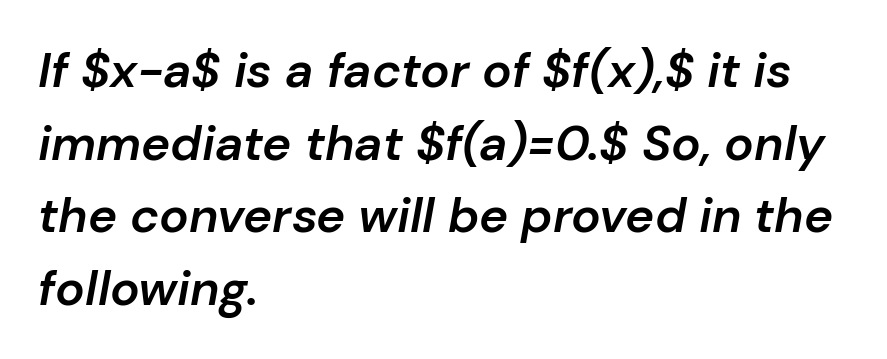
The image shows 49 px semibold type, italic (leaning right); set left-aligned, normal line spacing (1.48x), normal letter spacing, not underlined; low stroke contrast and a medium x-height.
